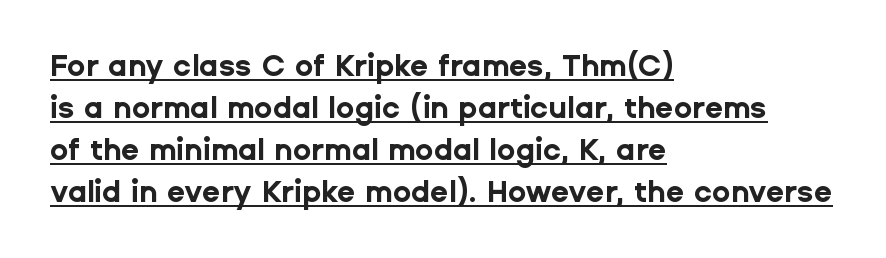
{"serif": "no", "italic": "no", "bold": "yes", "weight": "bold", "width": "normal", "stroke_contrast": "low", "x_height": "medium", "monospaced": "no", "underline": "yes", "align": "left", "line_spacing": "normal", "line_spacing_ratio": 1.4, "letter_spacing": "normal", "letter_spacing_em": 0.0, "glyph_px": 30}
